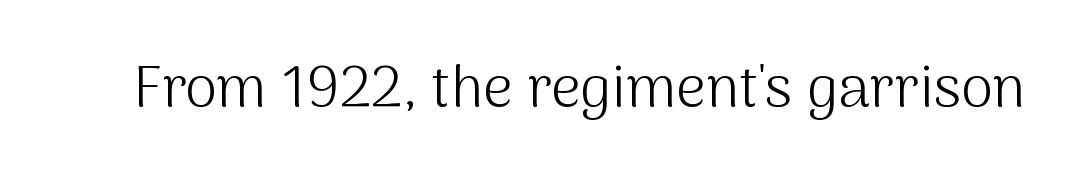
Lines of text with bare space underneath. These lines were composed using upright roman letters. The face used here is a sans, in the tradition of grotesques and geometrics. Looks like regular typesetting: each glyph gets only the width it needs. Compared with typical body copy, the letter spacing here is the same. Weight class: somewhere from thin through regular.
